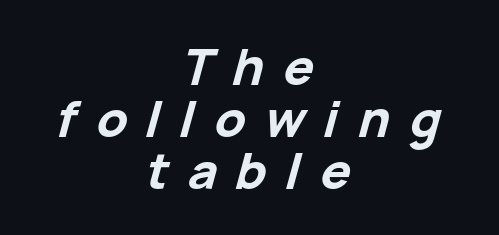
{"italic": "yes", "lean": "right", "slant_degrees": 15, "bold": "yes", "weight": "bold", "width": "normal", "stroke_contrast": "low", "x_height": "medium", "monospaced": "no", "underline": "no", "align": "center", "line_spacing": "tight", "line_spacing_ratio": 1.04, "letter_spacing": "wide", "letter_spacing_em": 0.38, "glyph_px": 50}
